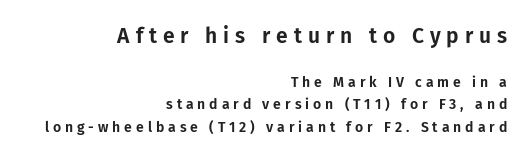
The image shows 21 px text type, upright; set right-aligned, normal line spacing (1.59x), unusually wide letter spacing (+0.28 em), not underlined; the first (top) block is 1.5x larger.
